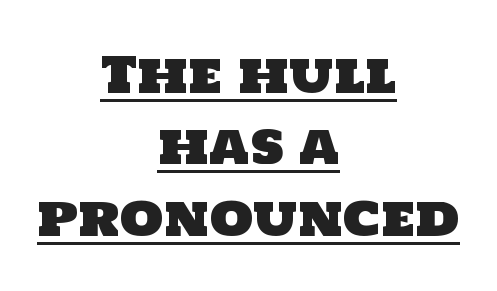
{"serif": "no", "width": "normal", "stroke_contrast": "low", "x_height": "large", "monospaced": "no", "underline": "yes", "align": "center", "line_spacing": "normal", "line_spacing_ratio": 1.43, "letter_spacing": "normal", "letter_spacing_em": 0.0, "glyph_px": 50}
